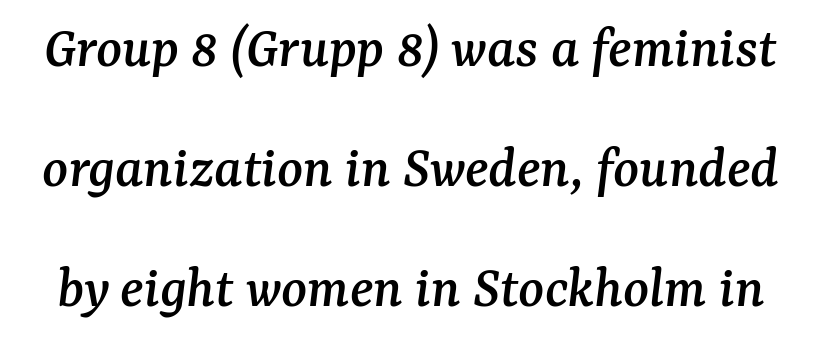
{"serif": "yes", "italic": "yes", "lean": "right", "slant_degrees": 7, "width": "normal", "stroke_contrast": "medium", "x_height": "medium", "monospaced": "no", "underline": "no", "line_spacing": "loose", "line_spacing_ratio": 2.0, "letter_spacing": "normal", "letter_spacing_em": 0.0, "glyph_px": 60}
